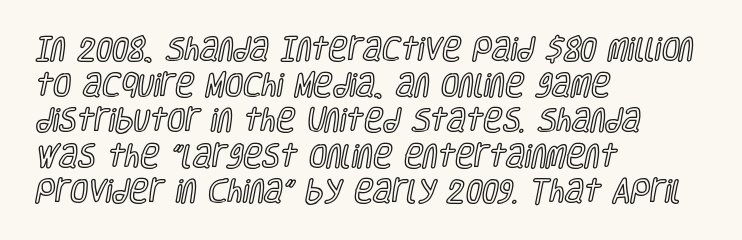
Q: Is the text italic (slanted)? A: Yes.
Q: Is the text underlined? A: No.
Q: How is the paragraph aligned? A: Left-aligned.
Q: Is the spacing between letters normal or unusually wide? A: Normal.
Q: Is the spacing between lines tight, normal or loose? A: Normal.
